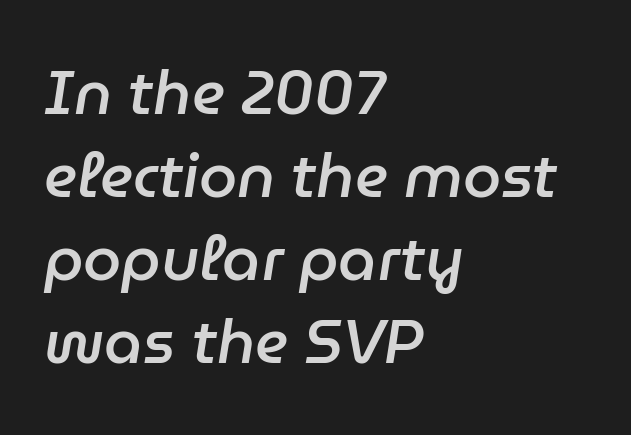
{"italic": "yes", "lean": "right", "slant_degrees": 9, "bold": "semi", "weight": "semibold", "width": "normal", "stroke_contrast": "low", "x_height": "medium", "monospaced": "no", "underline": "no", "align": "left", "line_spacing": "normal", "line_spacing_ratio": 1.36, "letter_spacing": "normal", "letter_spacing_em": 0.0, "glyph_px": 61}
